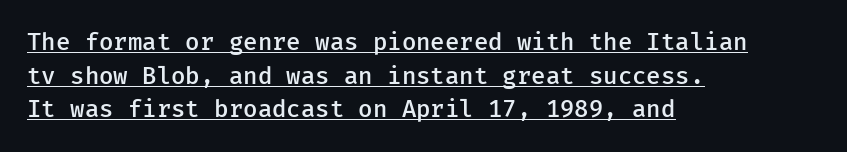
The image shows 24 px text type, upright; set left-aligned, normal line spacing (1.4x), normal letter spacing, underlined.
